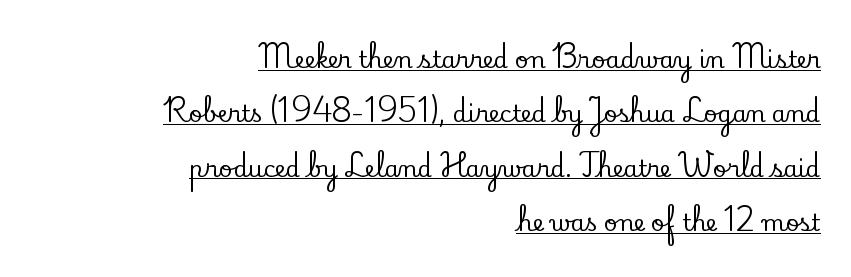
The image shows 23 px text type, upright; set right-aligned, loose line spacing (2.36x), normal letter spacing, underlined.
